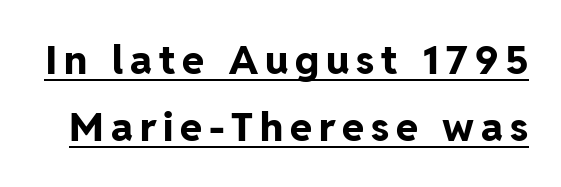
{"serif": "no", "italic": "no", "bold": "yes", "weight": "bold", "width": "normal", "stroke_contrast": "low", "x_height": "medium", "monospaced": "no", "underline": "yes", "line_spacing": "normal", "line_spacing_ratio": 1.68, "glyph_px": 40}
